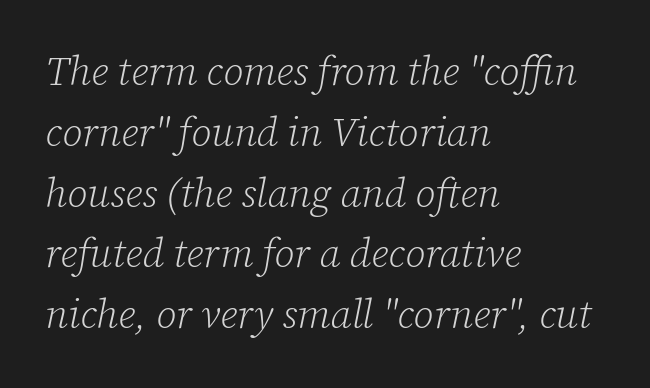
The image shows 40 px light serif type, italic (leaning right); set left-aligned, normal line spacing (1.52x), normal letter spacing, not underlined; low stroke contrast and a medium x-height.
